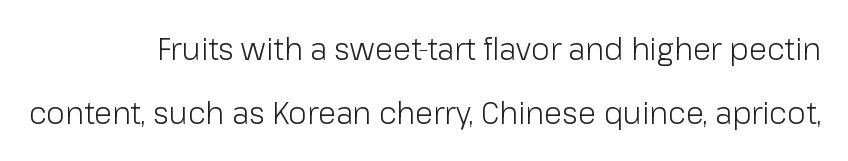
Notice the wide empty band between every row — that's loose leading. You could not count columns in this text — the font is proportionally spaced. The gaps between neighbouring characters are ordinary and unremarkable. The zone under the glyphs is completely vacant. The characters are drawn with everyday or finer stroke widths.
